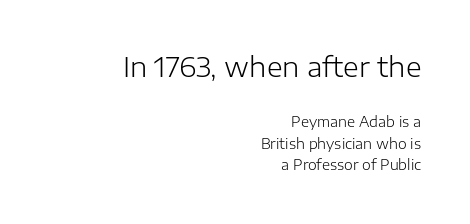
{"italic": "no", "bold": "no", "underline": "no", "align": "right", "line_spacing": "normal", "line_spacing_ratio": 1.54, "letter_spacing": "normal", "letter_spacing_em": 0.0, "larger_block": "first", "size_ratio": 1.93, "glyph_px": 27}
